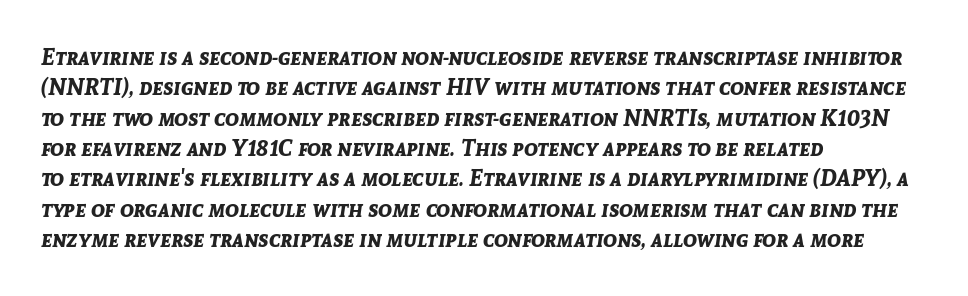
The letters are bold, with thick, heavy strokes. There's an unmistakable incline to the writing here. The paragraph has a hard left edge and a soft right edge. How would I describe the line gaps? Plain and ordinary. Quick note: underline off.
